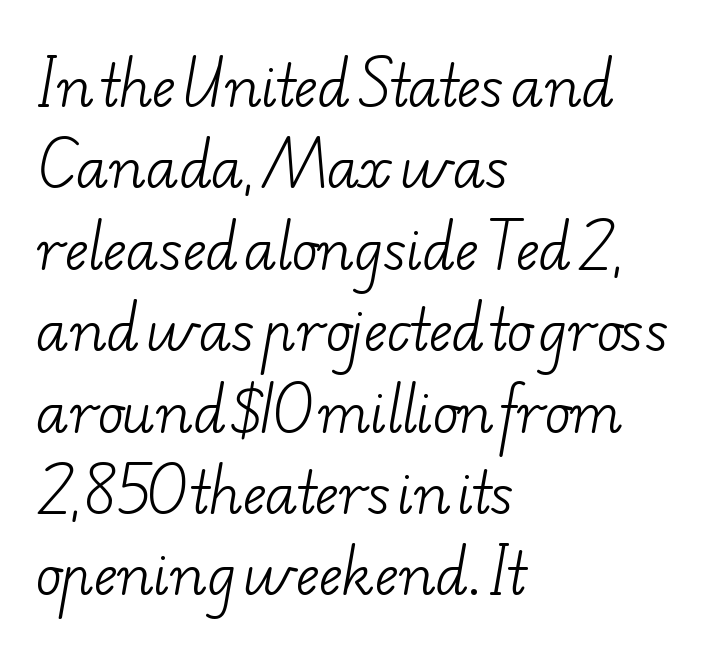
This sample uses plain, unmodified letter spacing. A clean baseline with only descenders dipping below it. In CSS terms this would be text-align: left. Is there much room between lines? A standard amount, neither cramped nor airy. Is this a fixed-width face? No — the glyphs have proportional, varying widths.
